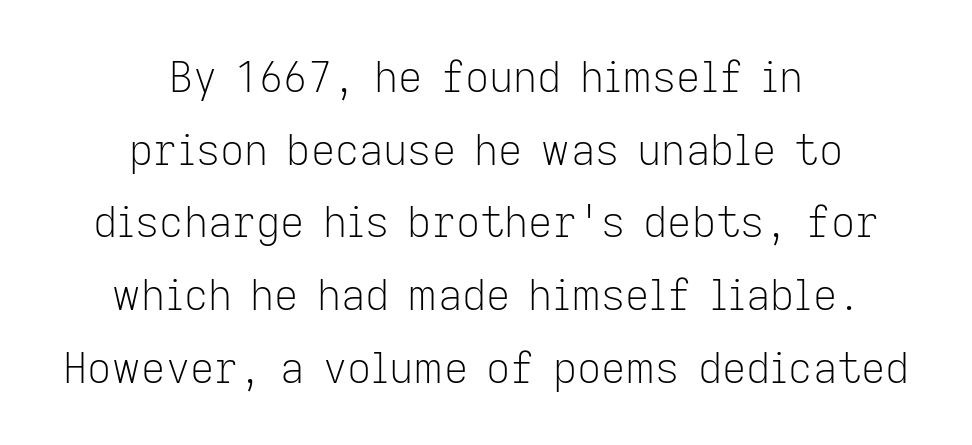
{"serif": "no", "italic": "no", "bold": "no", "weight": "light", "width": "normal", "stroke_contrast": "low", "x_height": "medium", "monospaced": "no", "underline": "no", "align": "center", "line_spacing_ratio": 1.73, "letter_spacing": "normal", "letter_spacing_em": 0.0, "glyph_px": 42}
